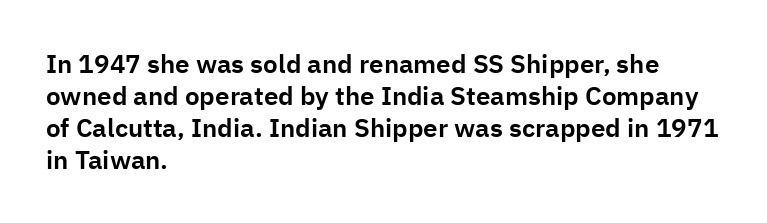
Standard letterfit; no display-style spreading of the glyphs. The string is rendered with underlining switched off. Compared with a centered layout, this one pins lines to the left instead. Vertical strokes here are truly vertical.
